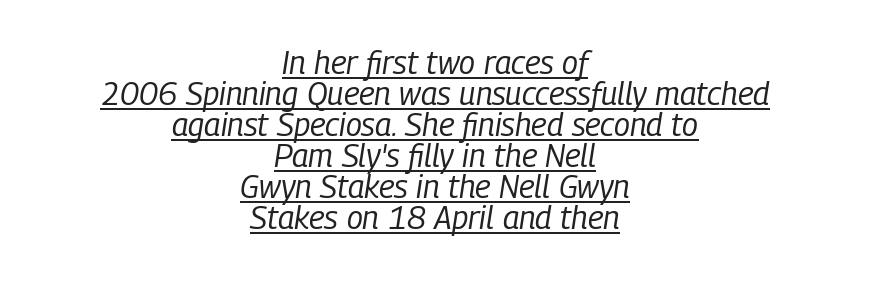
The image shows 32 px regular-weight, condensed type, italic (leaning right); set centered, tight line spacing (0.97x), normal letter spacing, underlined; low stroke contrast and a medium x-height.
